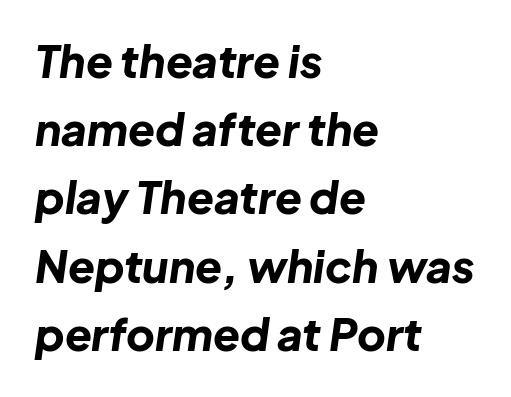
Q: Is the text bold? A: Yes.
Q: Is the text italic (slanted)? A: Yes, it leans right by about 8 degrees.
Q: Is the text underlined? A: No.
Q: How is the paragraph aligned? A: Left-aligned.
Q: Is the spacing between letters normal or unusually wide? A: Normal.
Q: Is the spacing between lines tight, normal or loose? A: Normal.
Q: Width (condensed, normal, or wide)? A: Normal.
Q: Stroke contrast? A: Low.
Q: x-height? A: Medium.
Q: Monospaced? A: No.
